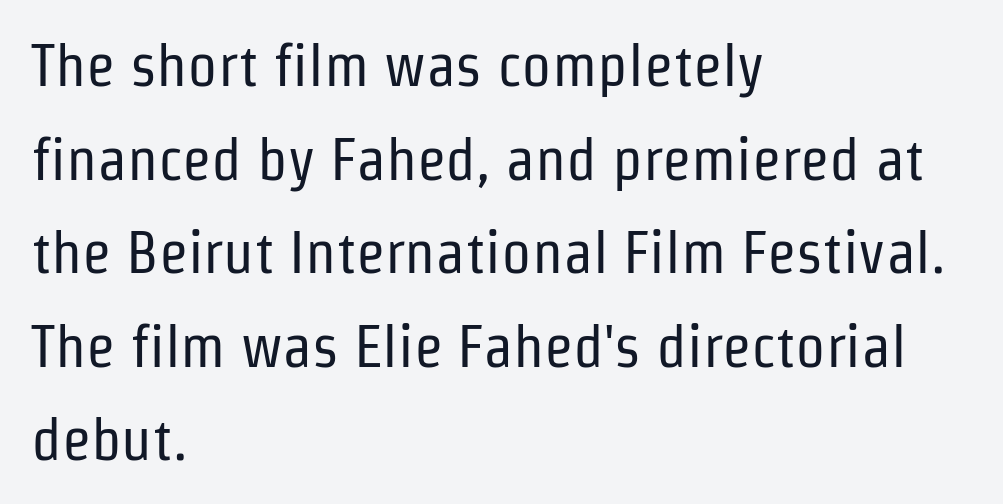
Teacher's note: observe the even left margin — that is flush-left alignment. Whoever set this chose a conventional vertical rhythm. The passage shown is typeset with a sans-serif family. Proportional: the letters do not fall into vertical columns. Stroke mass is kept to a normal reading level or below. Decoration check: the copy has no underline.
